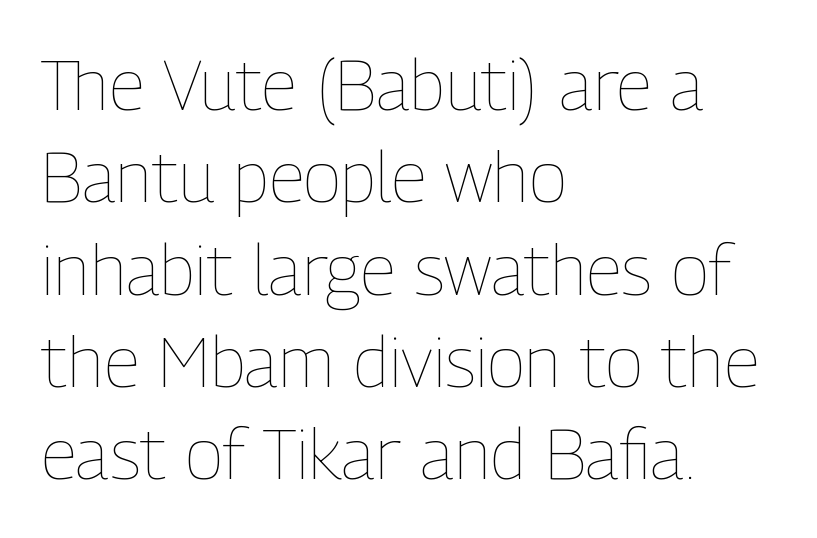
Q: Is the text bold? A: No.
Q: Is the text italic (slanted)? A: No, it is upright.
Q: Is the text underlined? A: No.
Q: How is the paragraph aligned? A: Left-aligned.
Q: Is the spacing between letters normal or unusually wide? A: Normal.
Q: Is the spacing between lines tight, normal or loose? A: Normal.
Q: Width (condensed, normal, or wide)? A: Condensed.
Q: Stroke contrast? A: Low.
Q: x-height? A: Medium.
Q: Monospaced? A: No.
